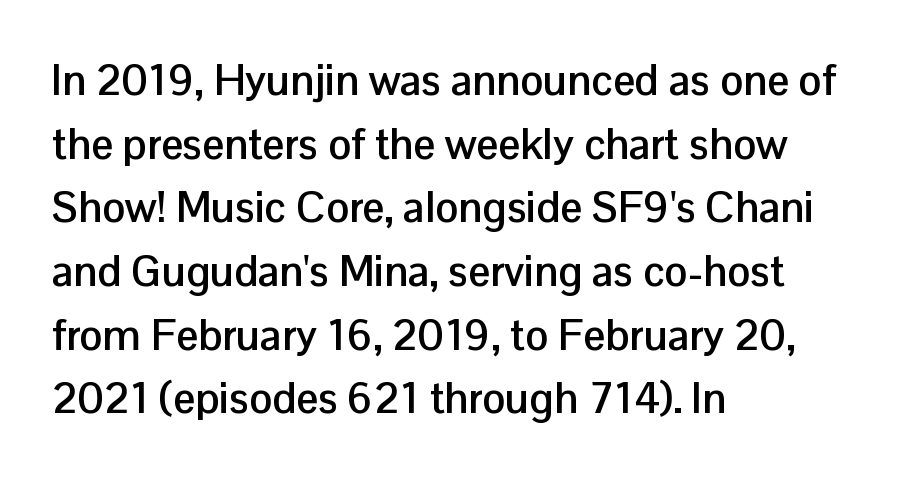
Q: Is the text bold? A: Yes.
Q: Is the text italic (slanted)? A: No, it is upright.
Q: Is the typeface a serif or a sans-serif typeface? A: Sans-serif.
Q: Is the text underlined? A: No.
Q: How is the paragraph aligned? A: Left-aligned.
Q: Is the spacing between letters normal or unusually wide? A: Normal.
Q: Is the spacing between lines tight, normal or loose? A: Normal.
Q: Width (condensed, normal, or wide)? A: Normal.
Q: Stroke contrast? A: Low.
Q: x-height? A: Medium.
Q: Monospaced? A: No.
